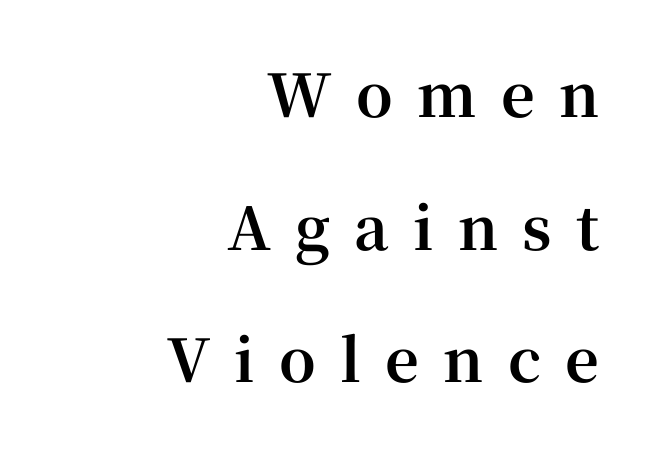
The image shows 59 px bold serif type, upright; set right-aligned, loose line spacing (2.25x), unusually wide letter spacing (+0.41 em), not underlined; high stroke contrast and a medium x-height.
